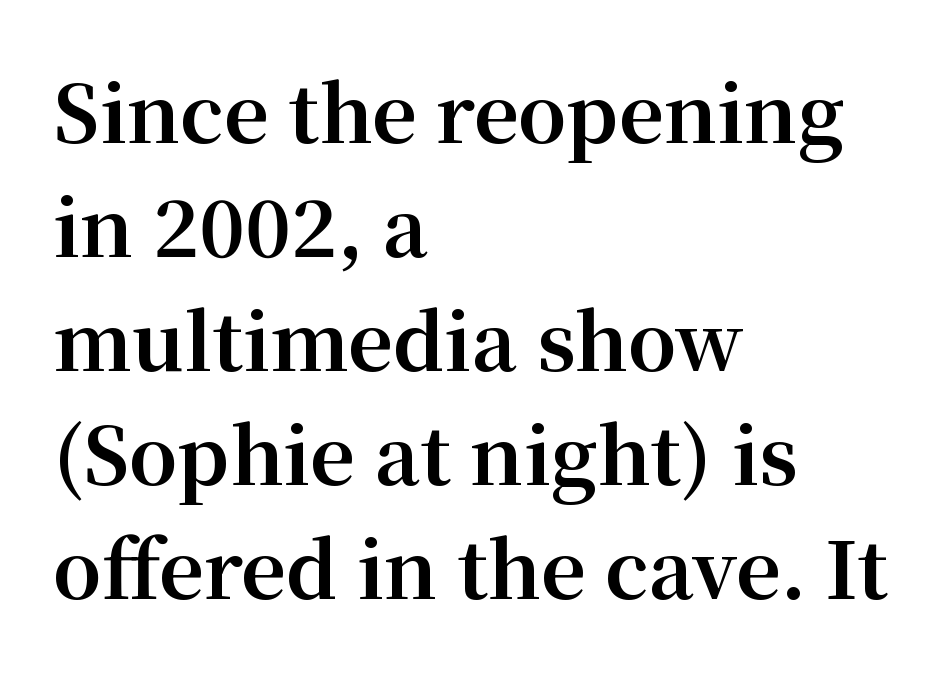
Vertically, the passage feels balanced, rows spaced as you'd expect. Unmarked baselines from the first word to the last. Designer's note — italics off, roman on. Summary of weight: heavy, a full bold. Looks like regular typesetting: each glyph gets only the width it needs. All the whitespace from short lines collects on the right.
